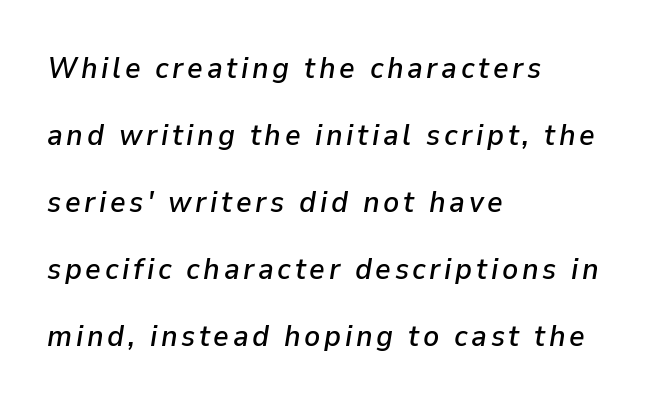
{"italic": "yes", "lean": "right", "slant_degrees": 9, "width": "normal", "stroke_contrast": "low", "x_height": "medium", "monospaced": "no", "underline": "no", "align": "left", "line_spacing": "loose", "line_spacing_ratio": 2.23, "glyph_px": 30}
